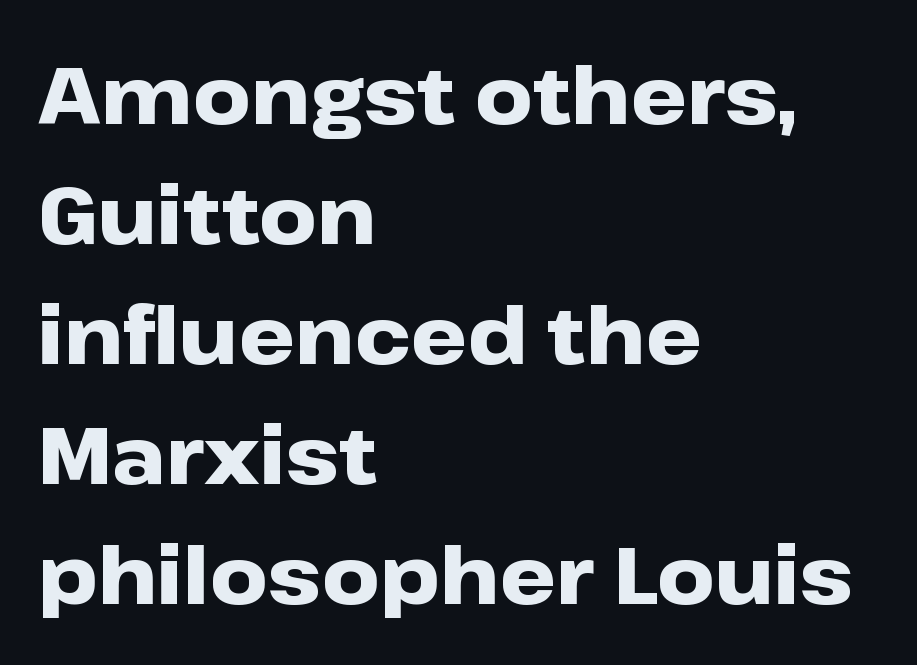
Letterform terminals end flat and unadorned throughout the passage. This block has exactly the height ordinary leading produces. Teacher's note: observe the even left margin — that is flush-left alignment. Each letter keeps its own natural width here, so spacing adapts to shape.
